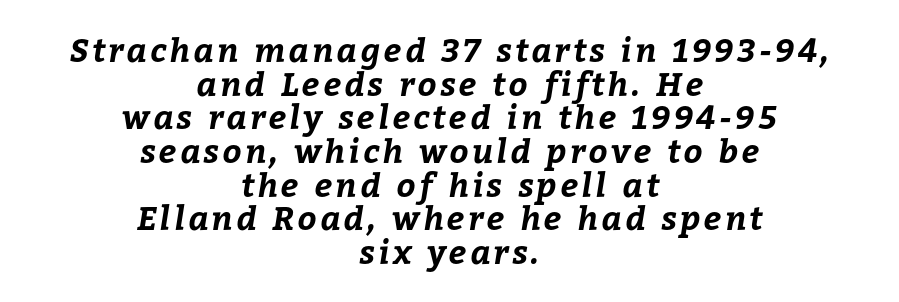
Vertical spacing — tight. This sample has the flowing, uneven cadence of proportional lettering. The string is rendered with underlining switched off. Look at the stroke-to-counter ratio: heavy, a bold. Teacher's note: observe the equal gaps on both sides — that is centered alignment.
